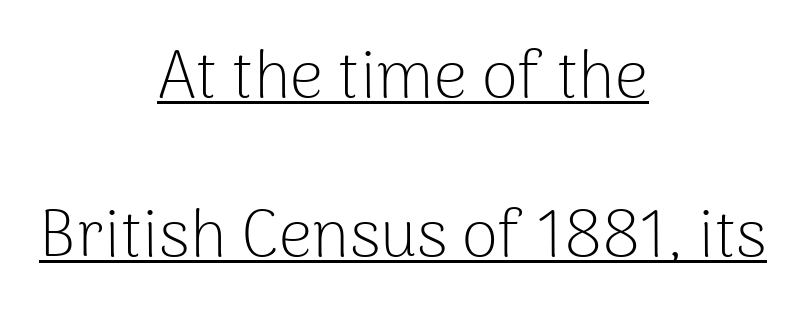
Q: Is the text bold? A: No.
Q: Is the text italic (slanted)? A: No, it is upright.
Q: Is the typeface a serif or a sans-serif typeface? A: Sans-serif.
Q: Is the text underlined? A: Yes.
Q: How is the paragraph aligned? A: Centered.
Q: Is the spacing between letters normal or unusually wide? A: Normal.
Q: Is the spacing between lines tight, normal or loose? A: Loose.
Q: Width (condensed, normal, or wide)? A: Normal.
Q: Stroke contrast? A: Low.
Q: x-height? A: Medium.
Q: Monospaced? A: No.
